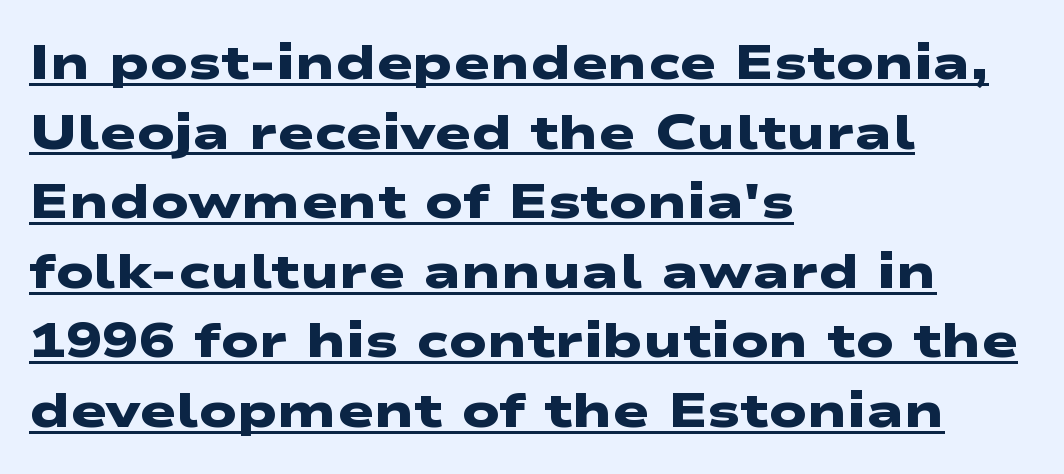
The image shows 49 px heavy, wide sans-serif type; set left-aligned, normal line spacing (1.42x), normal letter spacing, underlined; low stroke contrast and a medium x-height.
